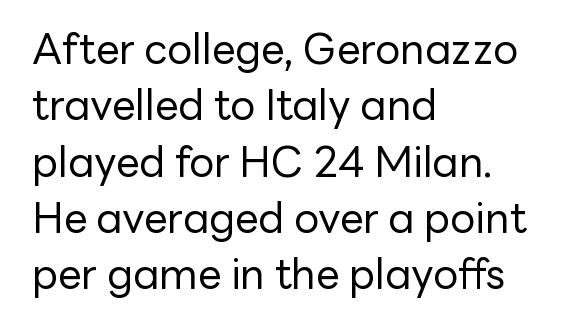
Examine the stroke ends and you'll find no serifs. A typesetter would call this proportional, since set widths differ per character. Lines of text with bare space underneath. In terms of letterspacing, this is plain default setting. One glance says typical: line gaps are just what's usual.
